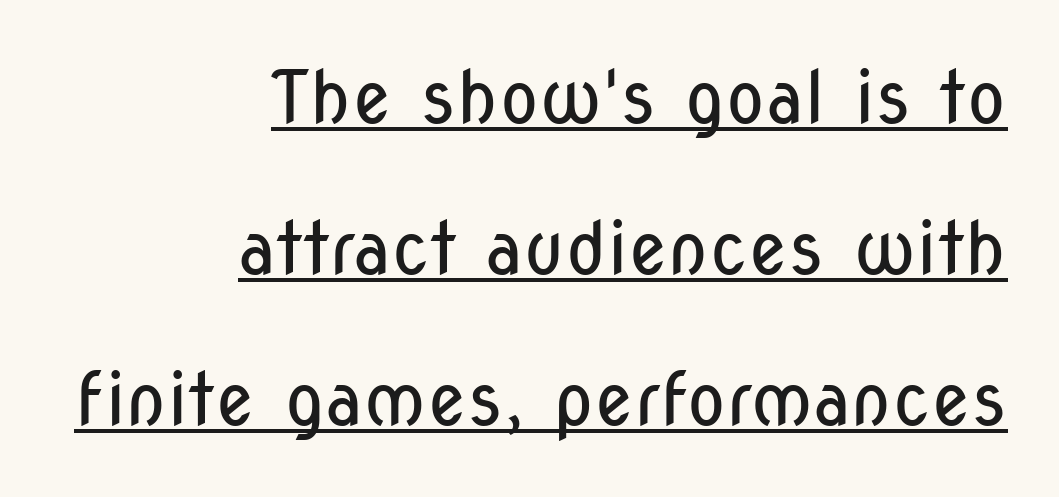
The letters advance in unequal steps, a hallmark of proportional type. The words here are underlined. The letters carry no serifs — their stems end cleanly without finishing strokes. Students, note that the glyphs here touch the page at normal intervals. Line spacing here is loose. A roman cut, with each character standing at attention.
